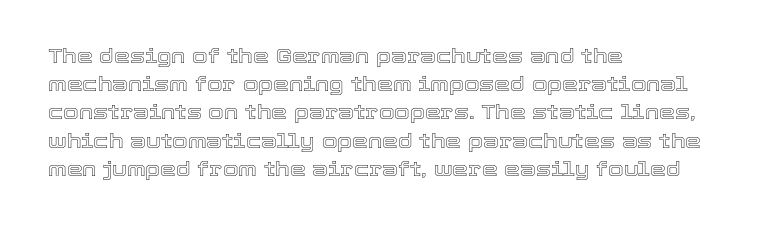
{"italic": "no", "underline": "no", "align": "left", "line_spacing": "normal", "line_spacing_ratio": 1.41, "letter_spacing": "normal", "letter_spacing_em": 0.0, "glyph_px": 20}
